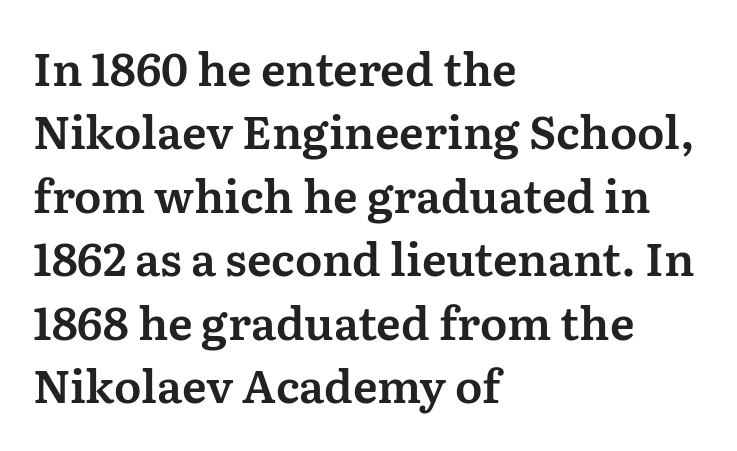
The image shows 45 px serif type, upright; set left-aligned, normal line spacing (1.41x), normal letter spacing, not underlined; medium stroke contrast and a medium x-height.
